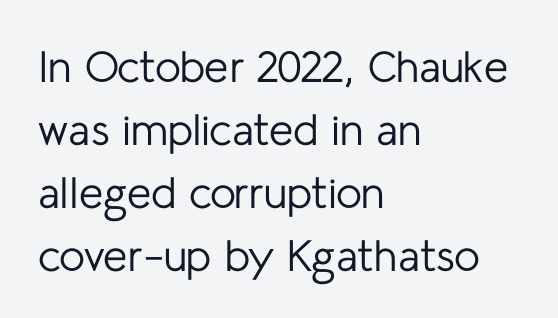
{"serif": "no", "italic": "no", "bold": "no", "weight": "regular", "width": "normal", "stroke_contrast": "low", "x_height": "medium", "monospaced": "no", "underline": "no", "align": "left", "line_spacing": "normal", "line_spacing_ratio": 1.43, "letter_spacing": "normal", "letter_spacing_em": 0.0, "glyph_px": 44}
